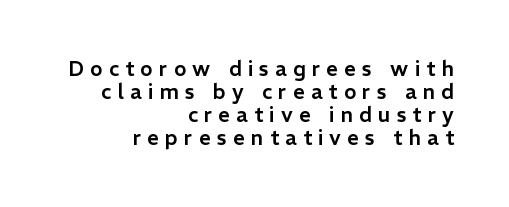
Students, observe: this is what under-led, compact text looks like. Posture: upright roman. You could only call the tracking loose — the letters float apart. Notice how the passage keeps a crisp vertical edge on the right only. The foot of each line stays bare and open.
